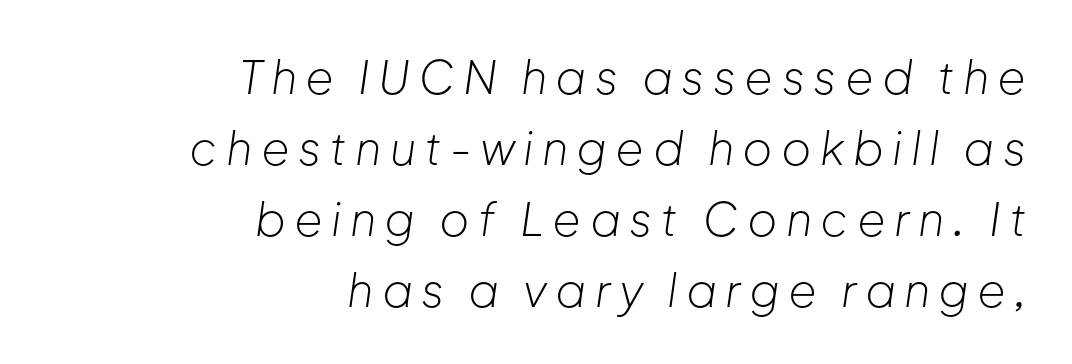
{"italic": "yes", "lean": "right", "slant_degrees": 8, "bold": "no", "weight": "light", "width": "normal", "stroke_contrast": "low", "x_height": "medium", "monospaced": "no", "underline": "no", "align": "right", "line_spacing": "normal", "line_spacing_ratio": 1.54, "glyph_px": 46}
